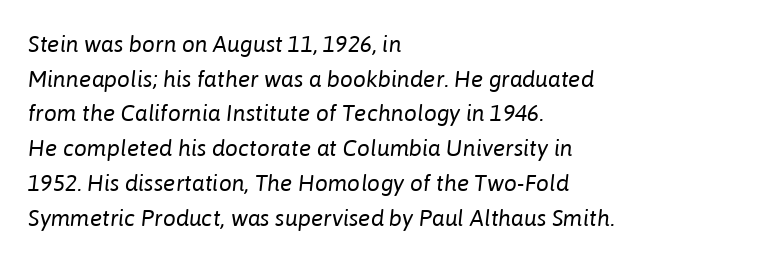
{"italic": "yes", "lean": "right", "slant_degrees": 6, "bold": "no", "underline": "no", "align": "left", "line_spacing": "normal", "line_spacing_ratio": 1.51, "letter_spacing": "normal", "letter_spacing_em": 0.0, "glyph_px": 23}
